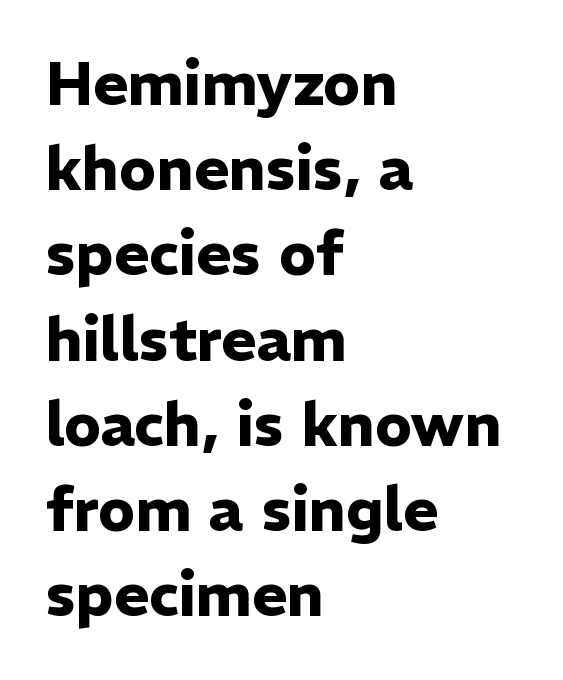
These lines stack with their left ends in a neat column. This sample uses an upright cut, with every glyph sitting square on the baseline. The typeface chosen for these lines omits serifs. The gaps between neighbouring characters are ordinary and unremarkable. Regarding leading, the lines here are spaced in the standard way.
